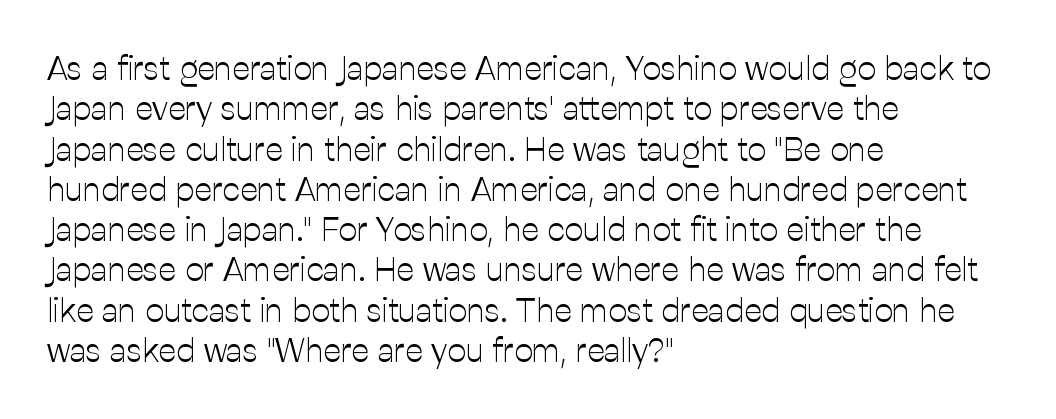
The image shows 33 px light sans-serif type, upright; set left-aligned, line spacing 1.22x, normal letter spacing, not underlined; low stroke contrast and a medium x-height.
